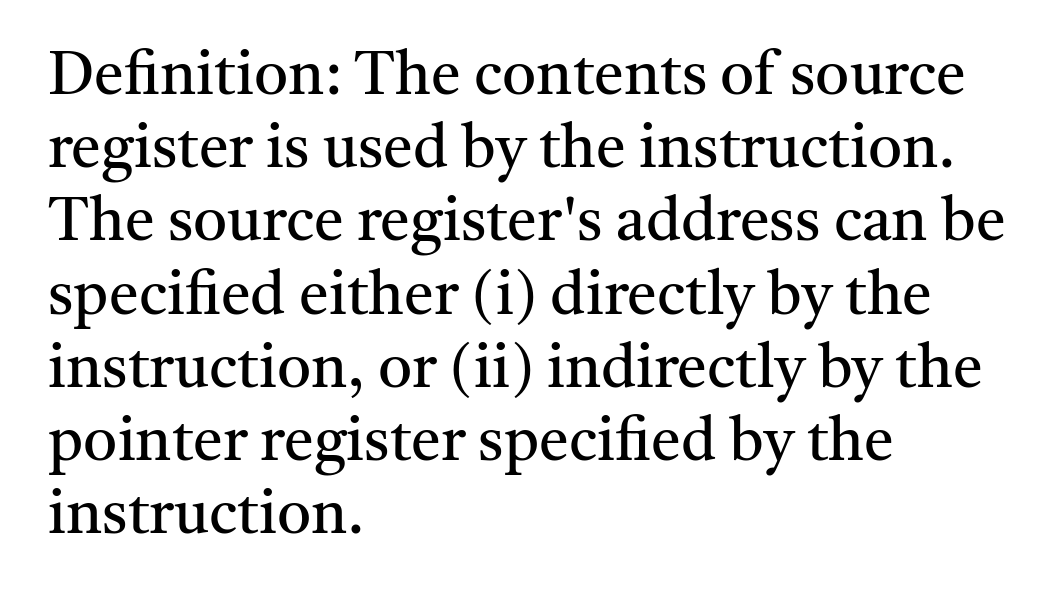
{"serif": "yes", "italic": "no", "bold": "no", "weight": "regular", "width": "normal", "stroke_contrast": "medium", "x_height": "medium", "monospaced": "no", "underline": "no", "align": "left", "line_spacing_ratio": 1.22, "letter_spacing": "normal", "letter_spacing_em": 0.0, "glyph_px": 60}
